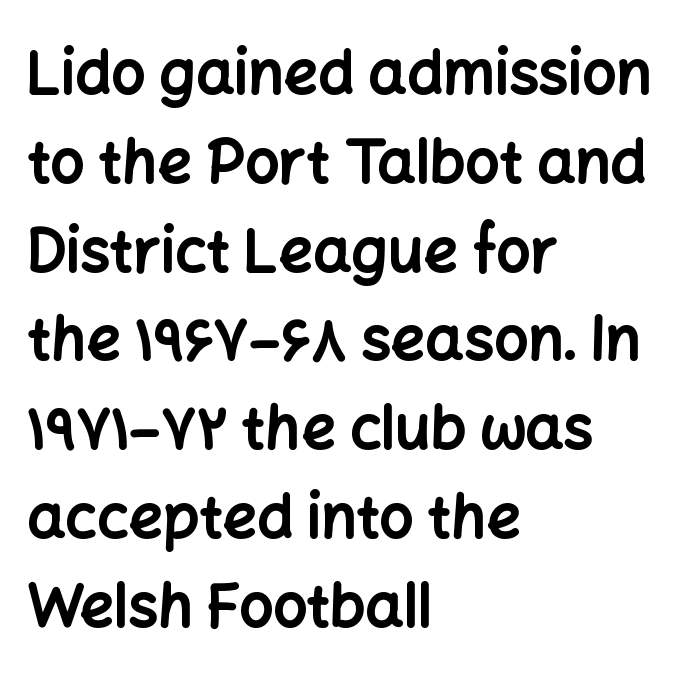
The image shows 60 px bold sans-serif type, upright; set left-aligned, normal line spacing (1.48x), normal letter spacing, not underlined; low stroke contrast and a medium x-height.
